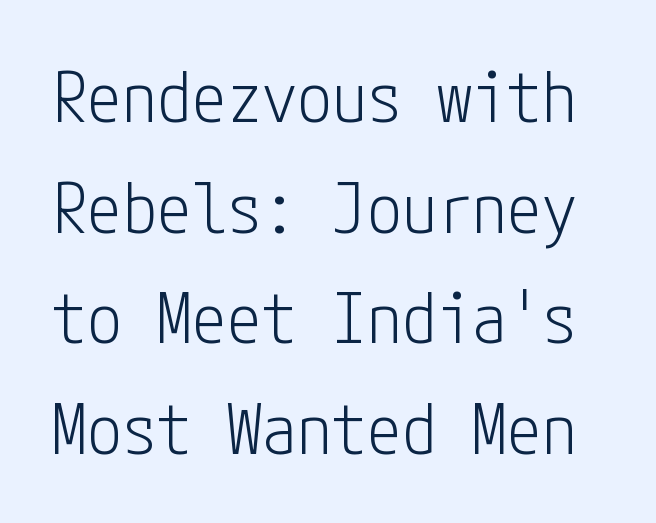
Q: Is the text bold? A: No.
Q: Is the text italic (slanted)? A: No, it is upright.
Q: Is the typeface a serif or a sans-serif typeface? A: Sans-serif.
Q: Is the text underlined? A: No.
Q: Is the spacing between letters normal or unusually wide? A: Normal.
Q: Is the spacing between lines tight, normal or loose? A: Normal.
Q: Width (condensed, normal, or wide)? A: Condensed.
Q: Stroke contrast? A: Low.
Q: x-height? A: Medium.
